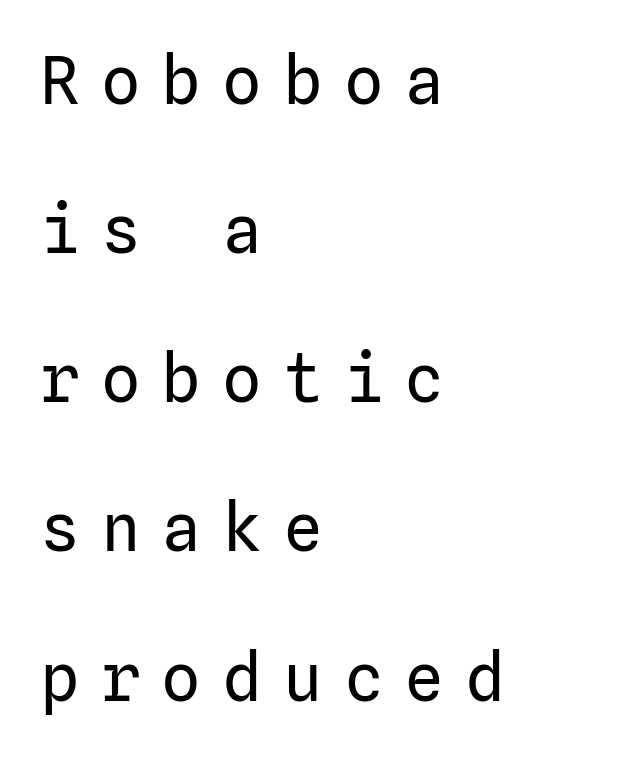
{"serif": "no", "italic": "no", "bold": "no", "weight": "regular", "width": "normal", "stroke_contrast": "low", "x_height": "medium", "underline": "no", "align": "left", "line_spacing": "loose", "line_spacing_ratio": 2.26, "letter_spacing": "wide", "letter_spacing_em": 0.32, "glyph_px": 66}
